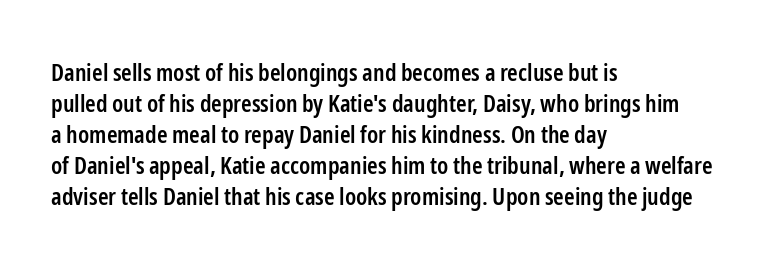
The strip under each line holds only bare page. Default kerning and tracking; the words read as compact shapes. This is the regular roman posture of the typeface. Regular leading. One-word summary of the alignment: left.
